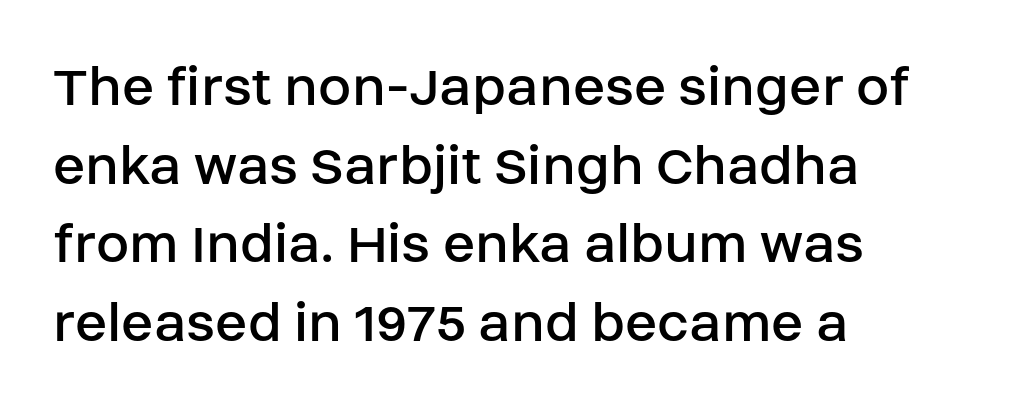
{"serif": "no", "italic": "no", "bold": "no", "weight": "regular", "width": "normal", "stroke_contrast": "low", "x_height": "large", "monospaced": "no", "underline": "no", "align": "left", "line_spacing": "normal", "line_spacing_ratio": 1.31, "letter_spacing": "normal", "letter_spacing_em": 0.0, "glyph_px": 60}
